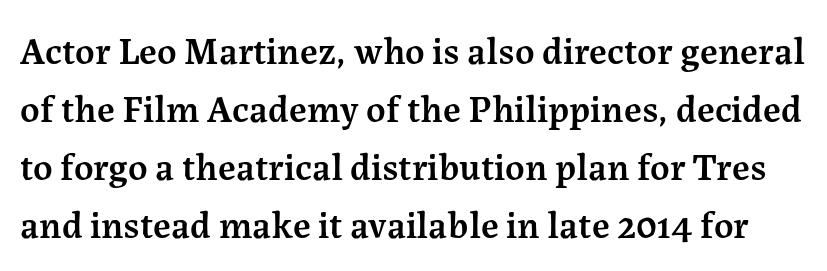
The image shows 38 px semibold serif type, upright; set normal line spacing (1.53x), normal letter spacing, not underlined; medium stroke contrast and a medium x-height.
